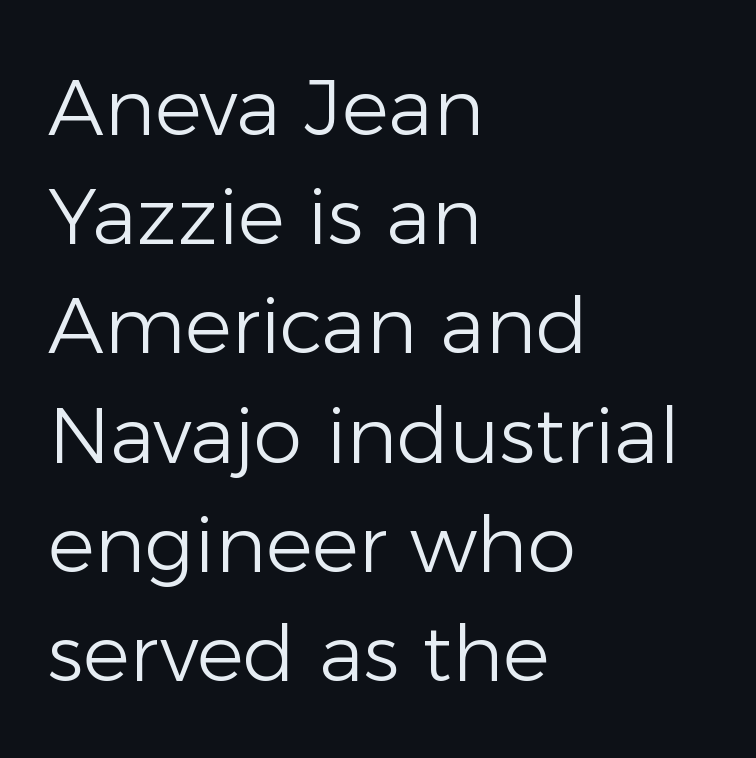
Q: Is the text bold? A: No.
Q: Is the text italic (slanted)? A: No, it is upright.
Q: Is the typeface a serif or a sans-serif typeface? A: Sans-serif.
Q: Is the text underlined? A: No.
Q: How is the paragraph aligned? A: Left-aligned.
Q: Is the spacing between letters normal or unusually wide? A: Normal.
Q: Is the spacing between lines tight, normal or loose? A: Normal.
Q: Width (condensed, normal, or wide)? A: Normal.
Q: Stroke contrast? A: Low.
Q: x-height? A: Medium.
Q: Monospaced? A: No.
